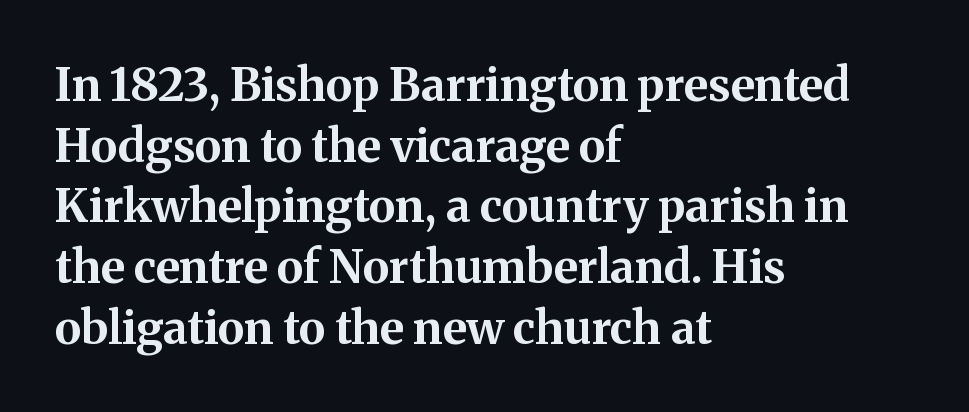
Q: Is the text bold? A: Yes.
Q: Is the text italic (slanted)? A: No, it is upright.
Q: Is the typeface a serif or a sans-serif typeface? A: Serif.
Q: Is the text underlined? A: No.
Q: How is the paragraph aligned? A: Left-aligned.
Q: Is the spacing between letters normal or unusually wide? A: Normal.
Q: Is the spacing between lines tight, normal or loose? A: Normal.
Q: Width (condensed, normal, or wide)? A: Normal.
Q: Stroke contrast? A: Medium.
Q: x-height? A: Medium.
Q: Monospaced? A: No.
